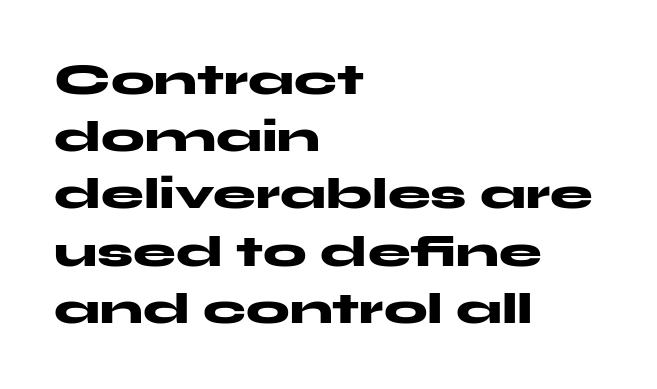
Q: Is the text bold? A: Yes.
Q: Is the text italic (slanted)? A: No, it is upright.
Q: Is the typeface a serif or a sans-serif typeface? A: Sans-serif.
Q: Is the text underlined? A: No.
Q: How is the paragraph aligned? A: Left-aligned.
Q: Is the spacing between letters normal or unusually wide? A: Normal.
Q: Is the spacing between lines tight, normal or loose? A: Normal.
Q: Width (condensed, normal, or wide)? A: Wide.
Q: Stroke contrast? A: Medium.
Q: x-height? A: Medium.
Q: Monospaced? A: No.
